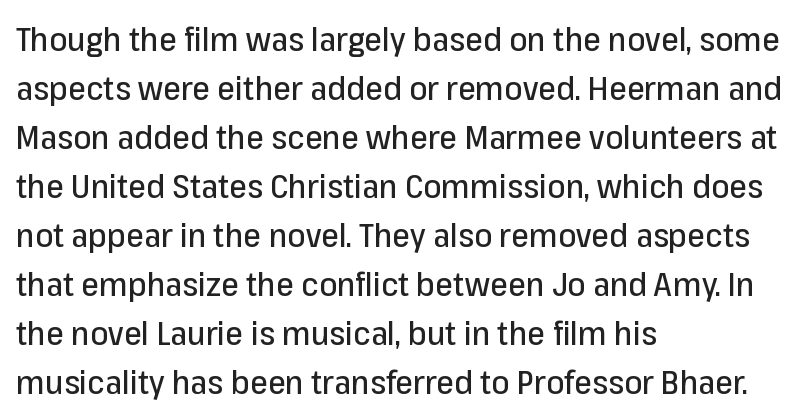
Short note: letters normally spaced. The letters advance in unequal steps, a hallmark of proportional type. Notice how the passage keeps a crisp vertical edge on the left only. These lines sit exactly where default settings would place them. Honestly, there is no underline to notice here at all.
